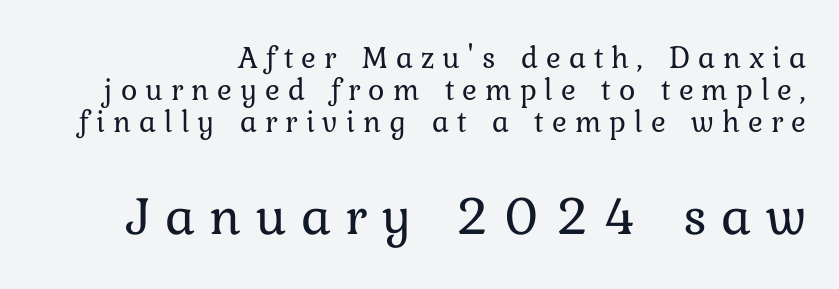
Q: Is the text bold? A: No.
Q: Is the text italic (slanted)? A: No, it is upright.
Q: Is the text underlined? A: No.
Q: Is the spacing between letters normal or unusually wide? A: Unusually wide.
Q: Is the spacing between lines tight, normal or loose? A: Tight.
Q: Which block of text is set in a larger size, the first (top) or the second (bottom)? A: The second (bottom) one.
Q: Width (condensed, normal, or wide)? A: Normal.
Q: Stroke contrast? A: Low.
Q: x-height? A: Medium.
Q: Monospaced? A: No.
